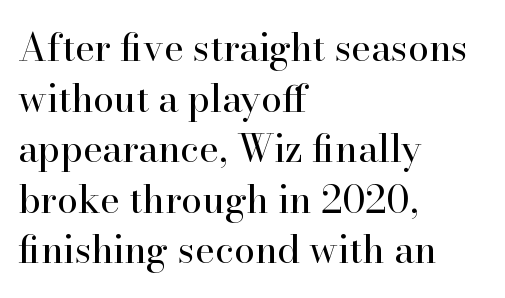
The image shows 38 px regular-weight serif type, upright; set left-aligned, normal line spacing (1.33x), normal letter spacing, not underlined; high stroke contrast and a small x-height.
